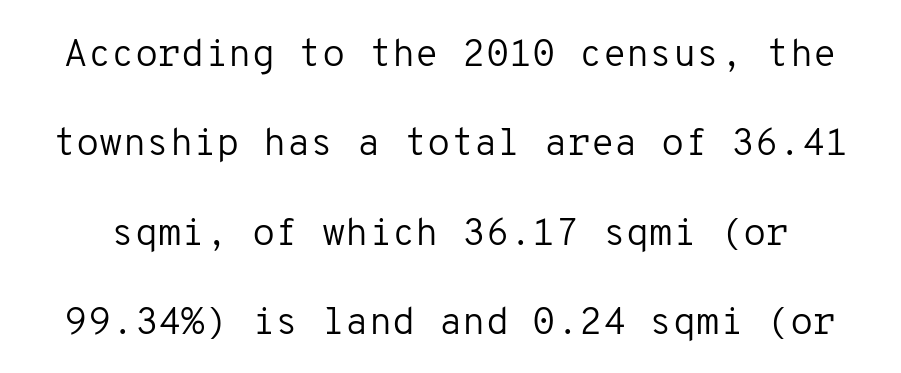
{"serif": "no", "italic": "no", "bold": "no", "weight": "regular", "width": "normal", "stroke_contrast": "low", "x_height": "medium", "monospaced": "yes", "underline": "no", "line_spacing": "loose", "line_spacing_ratio": 2.35, "letter_spacing": "normal", "letter_spacing_em": 0.0, "glyph_px": 38}
